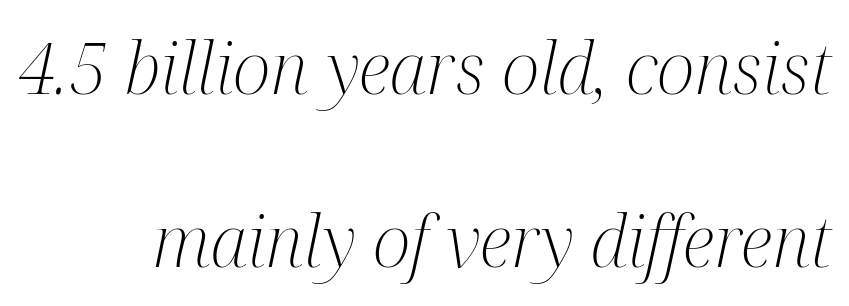
{"serif": "yes", "italic": "yes", "lean": "right", "slant_degrees": 12, "bold": "no", "weight": "light", "width": "condensed", "stroke_contrast": "medium", "x_height": "medium", "monospaced": "no", "underline": "no", "align": "right", "line_spacing": "loose", "line_spacing_ratio": 2.4, "letter_spacing": "normal", "letter_spacing_em": 0.0, "glyph_px": 72}
